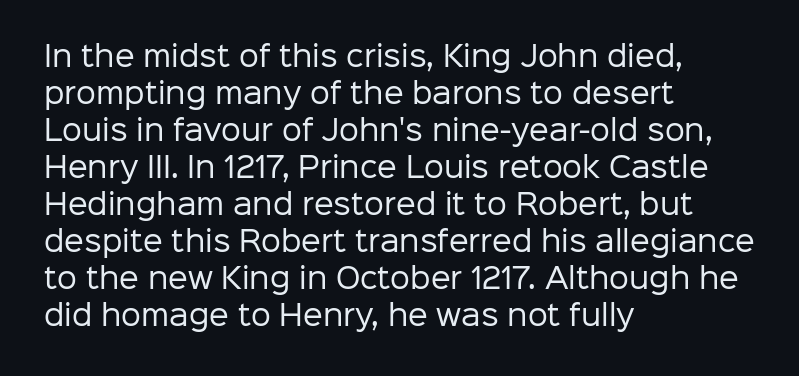
Tracking value appears to be zero — textbook default spacing. The specimen reads as upright at a glance. The passage shown is typeset with a sans-serif family. The area under the type is left untouched.
